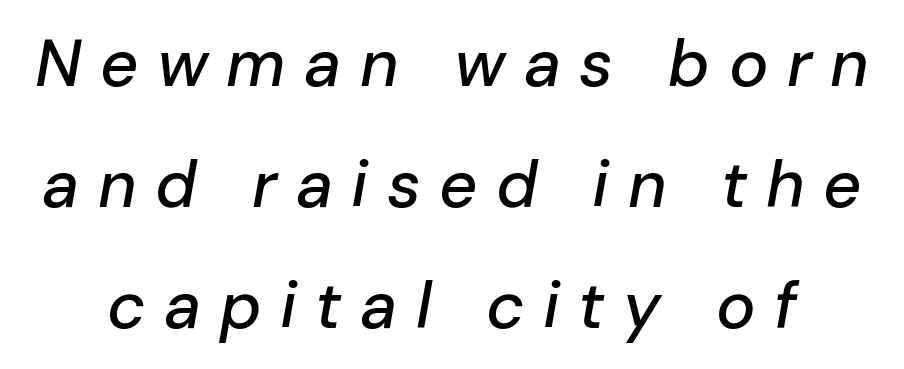
The image shows 66 px text type, italic (leaning right); set line spacing 1.83x, unusually wide letter spacing (+0.28 em), not underlined; low stroke contrast and a medium x-height.
